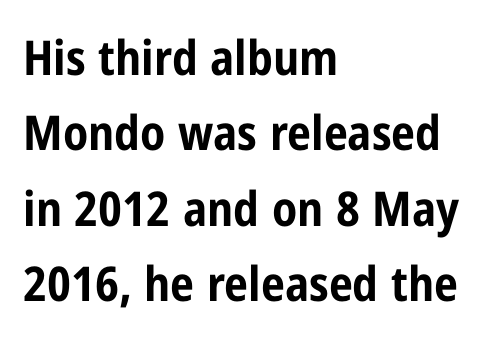
A typesetter would call this zero additional tracking. Students, observe: this is what conventionally led text looks like. The zone under the glyphs is completely vacant. Line beginnings align vertically; line endings do not.
